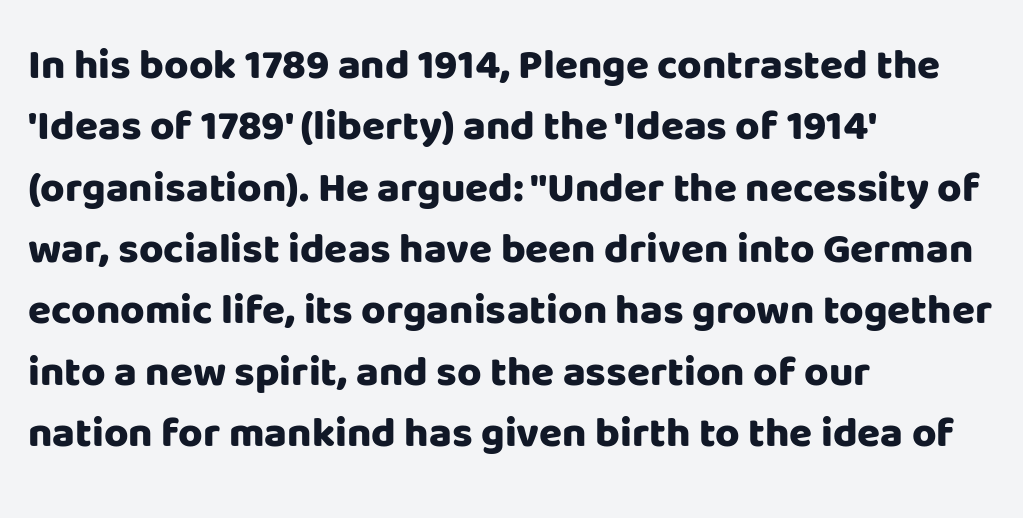
{"serif": "no", "italic": "no", "bold": "yes", "weight": "heavy", "width": "normal", "stroke_contrast": "low", "x_height": "large", "monospaced": "no", "underline": "no", "align": "left", "line_spacing": "normal", "line_spacing_ratio": 1.46, "letter_spacing": "normal", "letter_spacing_em": 0.0, "glyph_px": 42}
